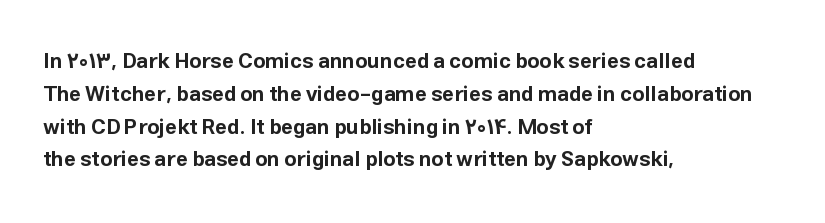
The image shows 21 px bold type, upright; set left-aligned, normal line spacing (1.56x), normal letter spacing, not underlined.
